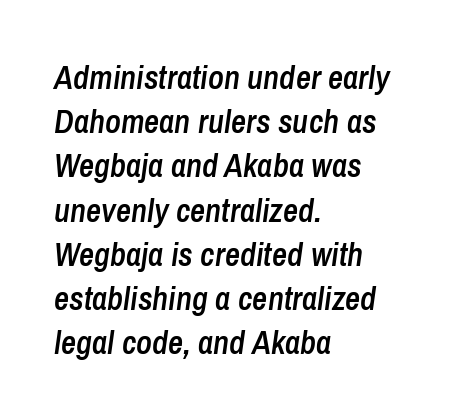
Q: Is the text bold? A: Semi-bold.
Q: Is the text italic (slanted)? A: Yes, it leans right by about 8 degrees.
Q: Is the text underlined? A: No.
Q: How is the paragraph aligned? A: Left-aligned.
Q: Is the spacing between letters normal or unusually wide? A: Normal.
Q: Is the spacing between lines tight, normal or loose? A: Normal.
Q: Width (condensed, normal, or wide)? A: Condensed.
Q: Stroke contrast? A: Low.
Q: x-height? A: Medium.
Q: Monospaced? A: No.
